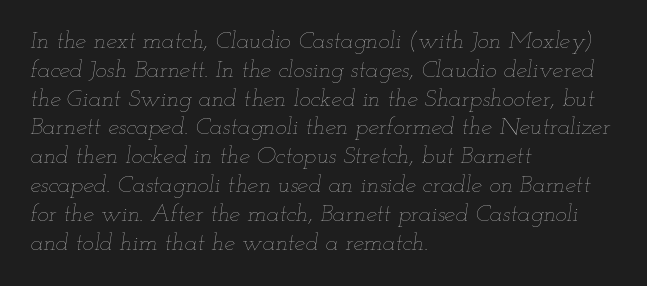
{"italic": "yes", "lean": "right", "slant_degrees": 12, "bold": "no", "underline": "no", "align": "left", "line_spacing_ratio": 1.2, "letter_spacing": "normal", "letter_spacing_em": 0.0, "glyph_px": 24}
